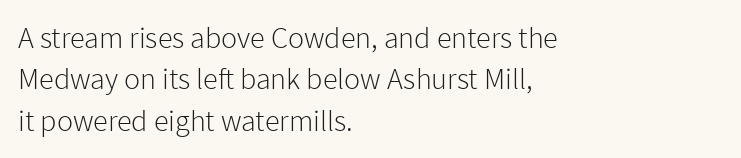
Q: Is the text bold? A: No.
Q: Is the text italic (slanted)? A: No, it is upright.
Q: Is the typeface a serif or a sans-serif typeface? A: Sans-serif.
Q: Is the text underlined? A: No.
Q: How is the paragraph aligned? A: Left-aligned.
Q: Is the spacing between letters normal or unusually wide? A: Normal.
Q: Is the spacing between lines tight, normal or loose? A: Normal.
Q: Width (condensed, normal, or wide)? A: Normal.
Q: Stroke contrast? A: Low.
Q: x-height? A: Medium.
Q: Monospaced? A: No.
